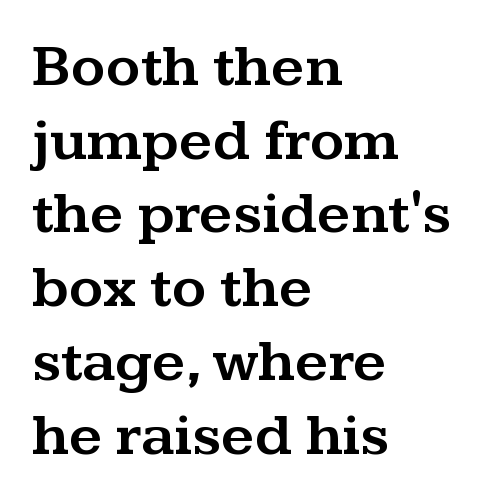
Q: Is the text italic (slanted)? A: No, it is upright.
Q: Is the typeface a serif or a sans-serif typeface? A: Serif.
Q: Is the text underlined? A: No.
Q: How is the paragraph aligned? A: Left-aligned.
Q: Is the spacing between letters normal or unusually wide? A: Normal.
Q: Is the spacing between lines tight, normal or loose? A: Normal.
Q: Width (condensed, normal, or wide)? A: Wide.
Q: Stroke contrast? A: Medium.
Q: x-height? A: Medium.
Q: Monospaced? A: No.
